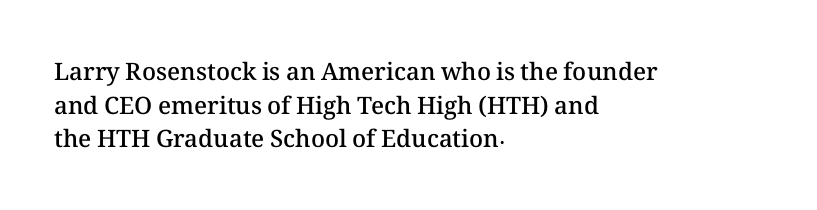
The image shows 24 px text type, upright; set left-aligned, normal line spacing (1.4x), normal letter spacing, not underlined.
